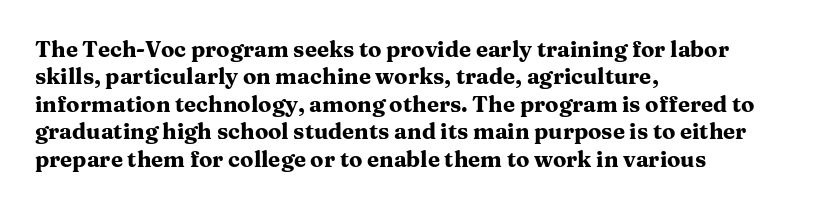
{"italic": "no", "bold": "yes", "underline": "no", "align": "left", "line_spacing": "normal", "line_spacing_ratio": 1.25, "letter_spacing": "normal", "letter_spacing_em": 0.0, "glyph_px": 22}
